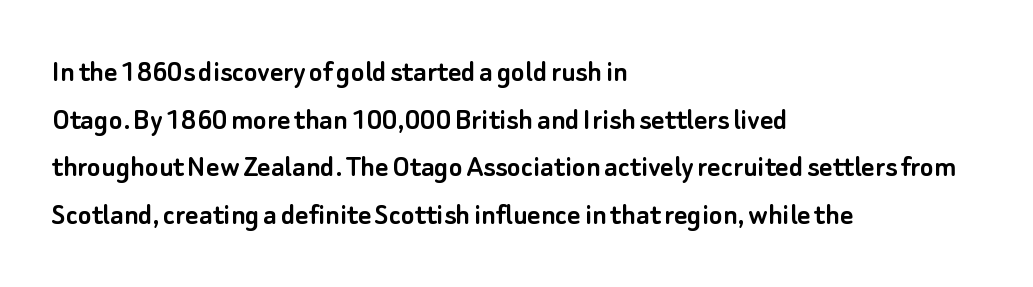
Q: Is the text italic (slanted)? A: No, it is upright.
Q: Is the typeface a serif or a sans-serif typeface? A: Sans-serif.
Q: Is the text underlined? A: No.
Q: How is the paragraph aligned? A: Left-aligned.
Q: Is the spacing between letters normal or unusually wide? A: Normal.
Q: Is the spacing between lines tight, normal or loose? A: Normal.
Q: Width (condensed, normal, or wide)? A: Normal.
Q: Stroke contrast? A: Low.
Q: x-height? A: Small.
Q: Monospaced? A: No.
